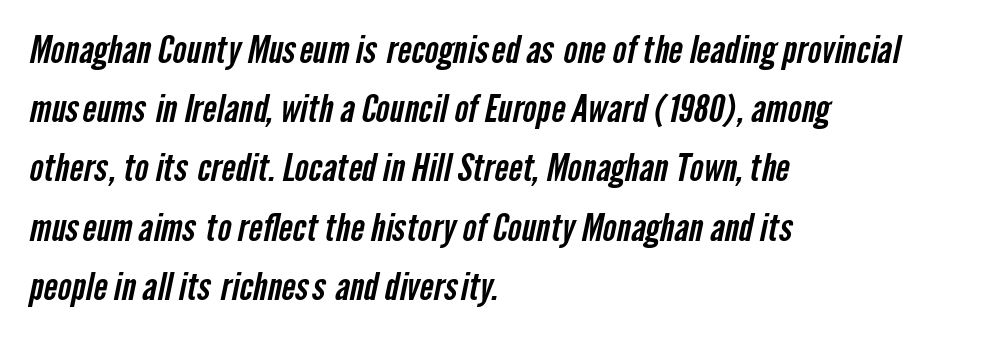
Anything drawn beneath the words? Only blank space. Character widths vary here, with narrow letters taking less room than wide ones. The passage shown is typeset with a sans-serif family. Interline gaps are of average width in this sample.
